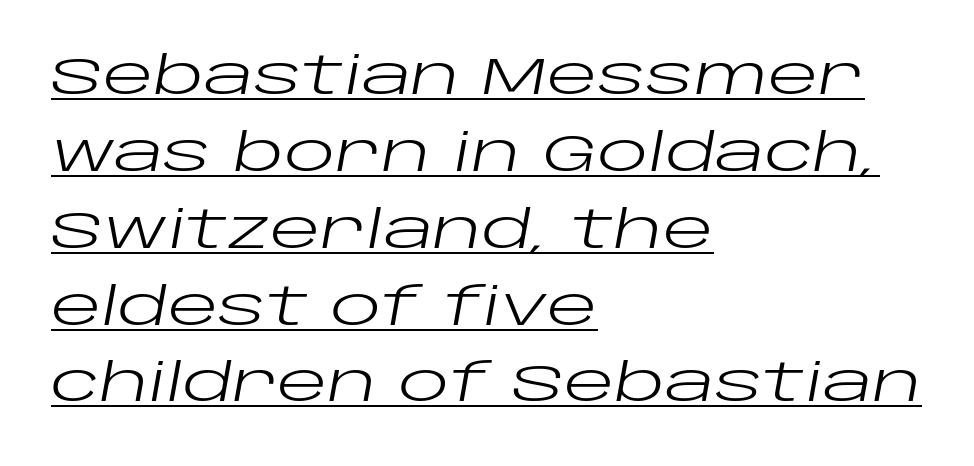
Q: Is the text bold? A: No.
Q: Is the text italic (slanted)? A: Yes, it leans right by about 10 degrees.
Q: Is the text underlined? A: Yes.
Q: How is the paragraph aligned? A: Left-aligned.
Q: Is the spacing between letters normal or unusually wide? A: Normal.
Q: Is the spacing between lines tight, normal or loose? A: Normal.
Q: Width (condensed, normal, or wide)? A: Wide.
Q: Stroke contrast? A: Low.
Q: x-height? A: Large.
Q: Monospaced? A: No.
